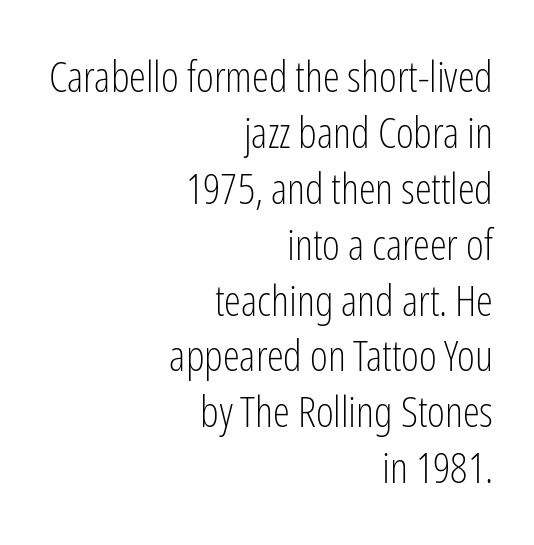
{"serif": "no", "italic": "no", "bold": "no", "weight": "light", "width": "condensed", "stroke_contrast": "low", "x_height": "medium", "monospaced": "no", "underline": "no", "align": "right", "line_spacing": "normal", "line_spacing_ratio": 1.3, "letter_spacing": "normal", "letter_spacing_em": 0.0, "glyph_px": 43}
